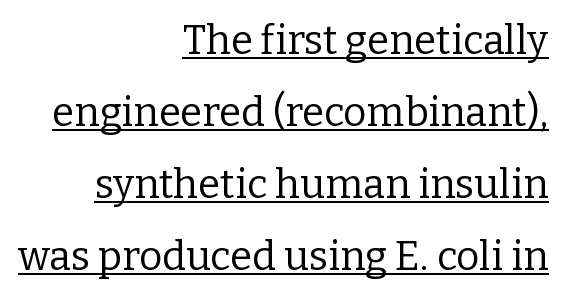
{"serif": "yes", "italic": "no", "bold": "no", "weight": "regular", "width": "normal", "stroke_contrast": "low", "x_height": "medium", "monospaced": "no", "underline": "yes", "align": "right", "line_spacing_ratio": 1.8, "letter_spacing": "normal", "letter_spacing_em": 0.0, "glyph_px": 40}
